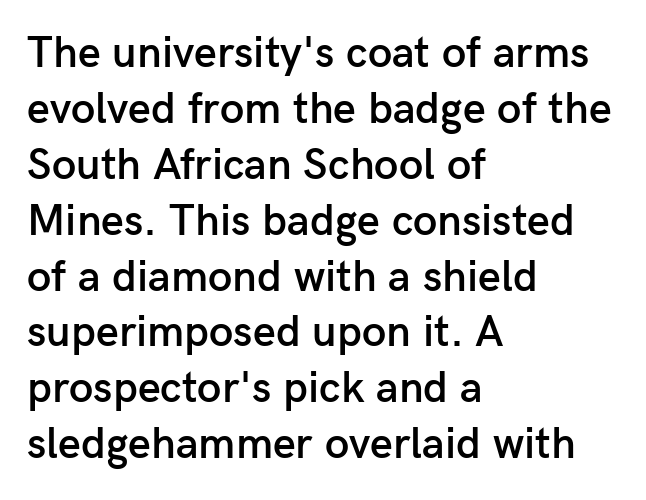
If you drew a line through each stem, it would be perfectly vertical. The passage shown has conventional tracking throughout. This sample uses a sans-serif face. Baseline-to-baseline distance is the conventional proportion of letter height.
